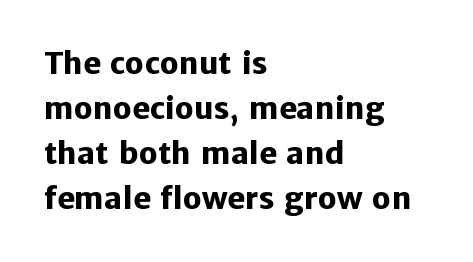
Q: Is the text bold? A: Yes.
Q: Is the text italic (slanted)? A: No, it is upright.
Q: Is the typeface a serif or a sans-serif typeface? A: Sans-serif.
Q: Is the text underlined? A: No.
Q: How is the paragraph aligned? A: Left-aligned.
Q: Is the spacing between letters normal or unusually wide? A: Normal.
Q: Is the spacing between lines tight, normal or loose? A: Normal.
Q: Width (condensed, normal, or wide)? A: Normal.
Q: Stroke contrast? A: Low.
Q: x-height? A: Medium.
Q: Monospaced? A: No.
